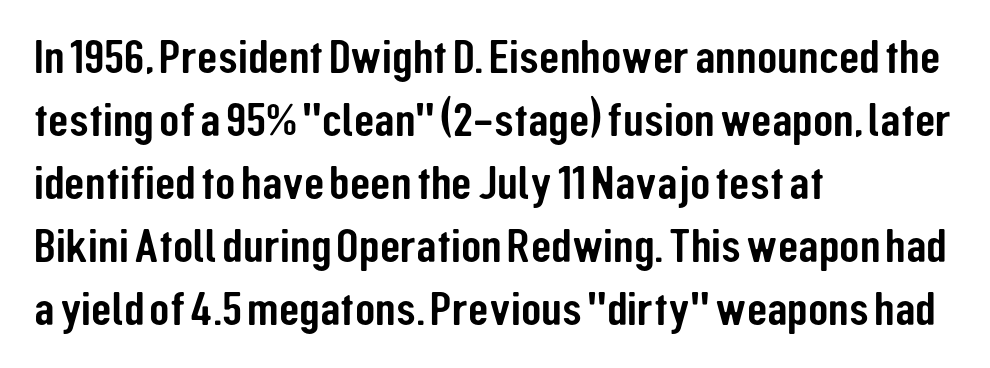
The image shows 47 px condensed sans-serif type, upright; set left-aligned, normal line spacing (1.34x), normal letter spacing, not underlined; low stroke contrast and a medium x-height.
